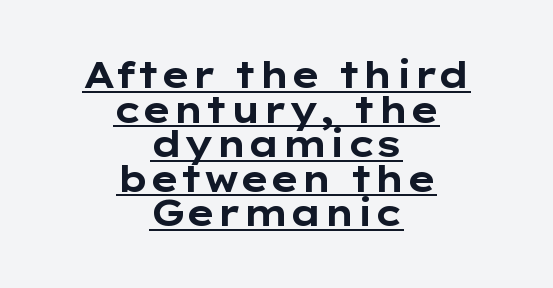
Q: Is the text bold? A: Yes.
Q: Is the text italic (slanted)? A: No, it is upright.
Q: Is the typeface a serif or a sans-serif typeface? A: Sans-serif.
Q: Is the text underlined? A: Yes.
Q: How is the paragraph aligned? A: Centered.
Q: Is the spacing between letters normal or unusually wide? A: Normal.
Q: Is the spacing between lines tight, normal or loose? A: Tight.
Q: Width (condensed, normal, or wide)? A: Wide.
Q: Stroke contrast? A: Low.
Q: x-height? A: Medium.
Q: Monospaced? A: No.
